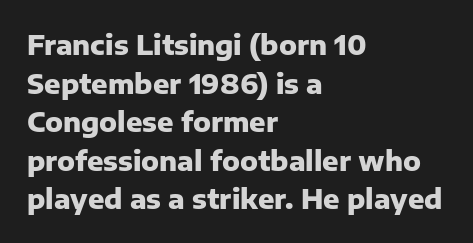
The glyphs are unaccompanied by any horizontal stroke below them. Alignment: flush left. Its strokes are broad and dark, the hallmark of bold type. Designer's note — italics off, roman on.
